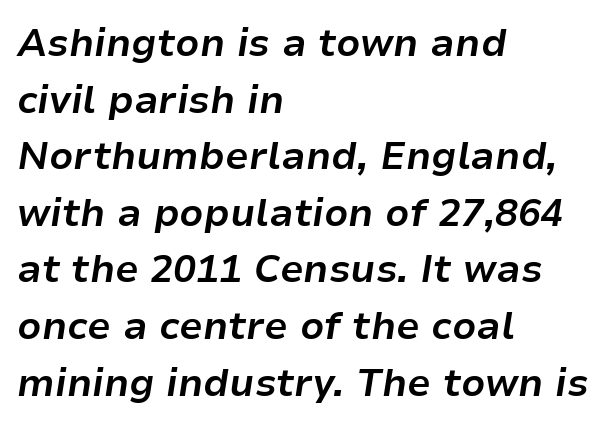
{"italic": "yes", "lean": "right", "slant_degrees": 9, "bold": "yes", "weight": "bold", "width": "normal", "stroke_contrast": "low", "x_height": "medium", "monospaced": "no", "underline": "no", "align": "left", "line_spacing": "normal", "line_spacing_ratio": 1.49, "letter_spacing": "normal", "letter_spacing_em": 0.0, "glyph_px": 38}
